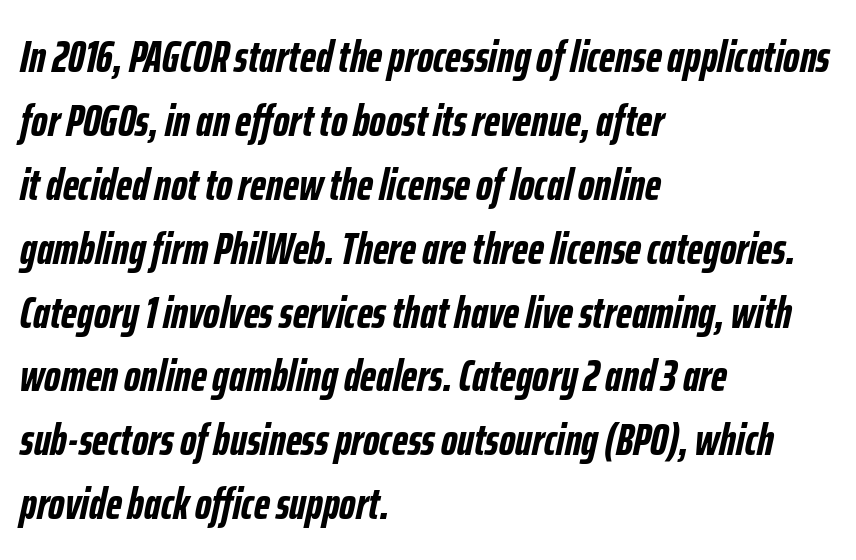
Underlining? Definitely not there. On the weight axis this lands at bold, roughly 700. Italic: yes, the glyphs are oblique. The horizontal fit of the characters is conventional and even.
